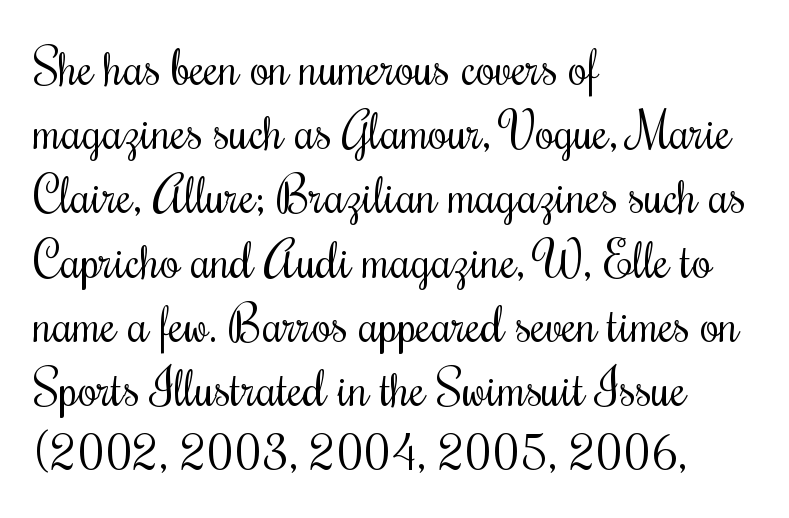
{"bold": "no", "weight": "regular", "width": "condensed", "stroke_contrast": "medium", "x_height": "small", "monospaced": "no", "underline": "no", "align": "left", "line_spacing": "normal", "line_spacing_ratio": 1.31, "letter_spacing": "normal", "letter_spacing_em": 0.0, "glyph_px": 49}
